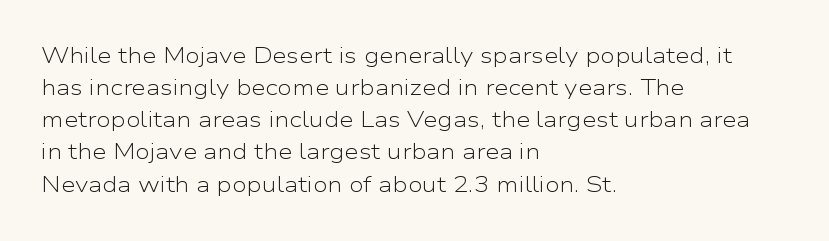
Q: Is the text bold? A: No.
Q: Is the text italic (slanted)? A: No, it is upright.
Q: Is the text underlined? A: No.
Q: How is the paragraph aligned? A: Left-aligned.
Q: Is the spacing between letters normal or unusually wide? A: Normal.
Q: Is the spacing between lines tight, normal or loose? A: Normal.
